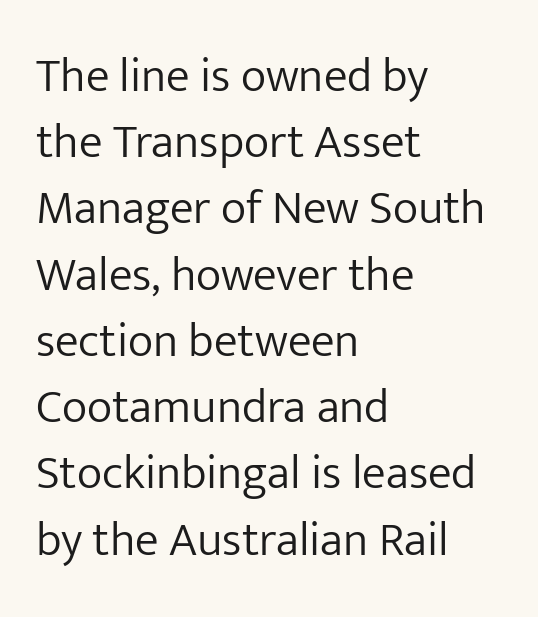
{"serif": "no", "italic": "no", "bold": "no", "weight": "light", "width": "normal", "stroke_contrast": "low", "x_height": "medium", "monospaced": "no", "underline": "no", "align": "left", "line_spacing": "normal", "line_spacing_ratio": 1.38, "letter_spacing": "normal", "letter_spacing_em": 0.0, "glyph_px": 48}
